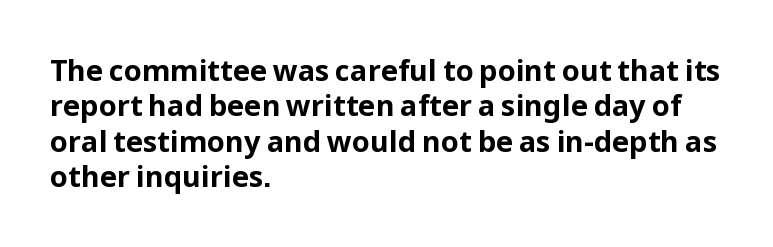
The image shows 29 px bold sans-serif type, upright; set left-aligned, line spacing 1.22x, normal letter spacing, not underlined; low stroke contrast and a medium x-height.
